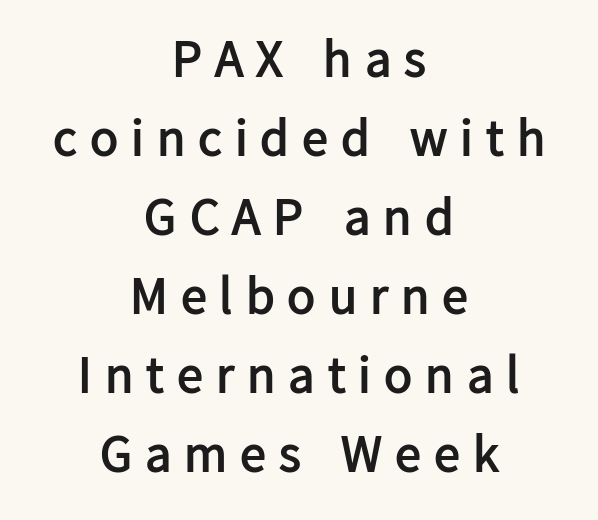
{"serif": "no", "italic": "no", "bold": "yes", "weight": "semibold", "width": "normal", "stroke_contrast": "low", "x_height": "medium", "monospaced": "no", "underline": "no", "align": "center", "line_spacing": "normal", "line_spacing_ratio": 1.52, "letter_spacing": "wide", "letter_spacing_em": 0.25, "glyph_px": 52}
